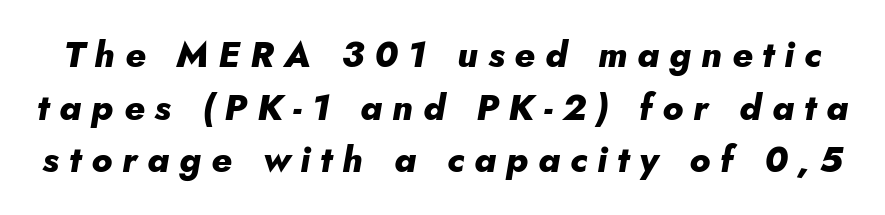
This rendering widens character spacing well past its baseline value. The passage shown is typed in a proportional face where columns would drift. In terms of posture, this sample is oblique. Is there much room between lines? A standard amount, neither cramped nor airy. Descender tails drop into unmarked territory. The typesetting leans heavy: a genuine bold.
